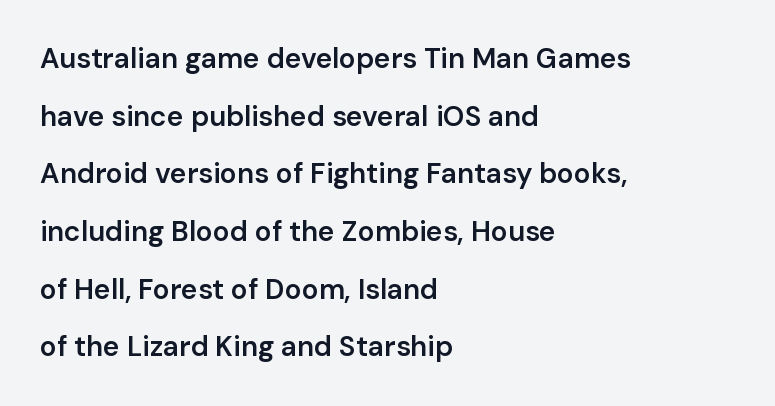
The image shows 28 px semibold sans-serif type, upright; set left-aligned, loose line spacing (2.06x), normal letter spacing, not underlined; low stroke contrast and a medium x-height.
